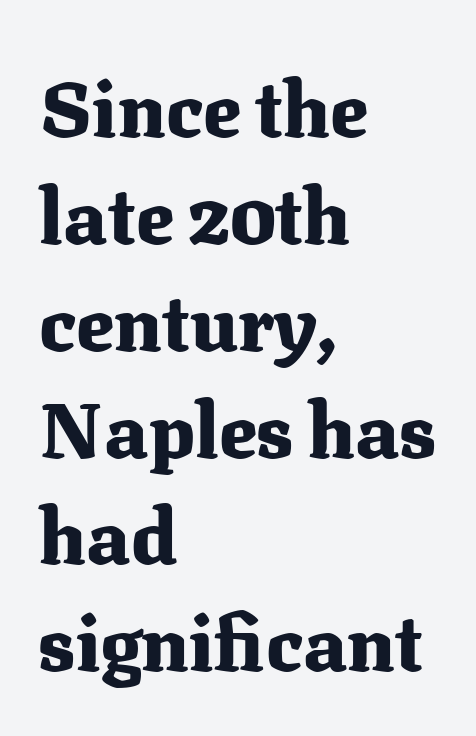
The image shows 78 px heavy serif type, upright; set left-aligned, normal line spacing (1.37x), normal letter spacing, not underlined; medium stroke contrast and a medium x-height.
